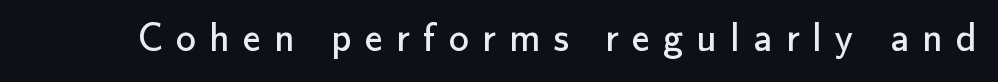
Q: Is the text bold? A: No.
Q: Is the text italic (slanted)? A: No, it is upright.
Q: Is the typeface a serif or a sans-serif typeface? A: Sans-serif.
Q: Is the text underlined? A: No.
Q: Is the spacing between letters normal or unusually wide? A: Unusually wide.
Q: Width (condensed, normal, or wide)? A: Normal.
Q: Stroke contrast? A: Low.
Q: x-height? A: Small.
Q: Monospaced? A: No.
